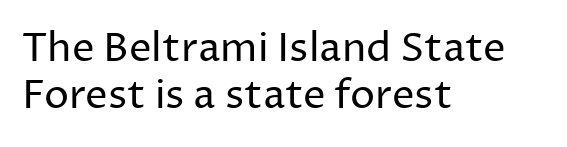
You could call the tracking neutral — neither tight nor loose. The space beneath each line is pristine and unruled. Is this a sans? Yes — the strokes have no serifs. Here the designer chose a conventional face with non-uniform glyph widths.
